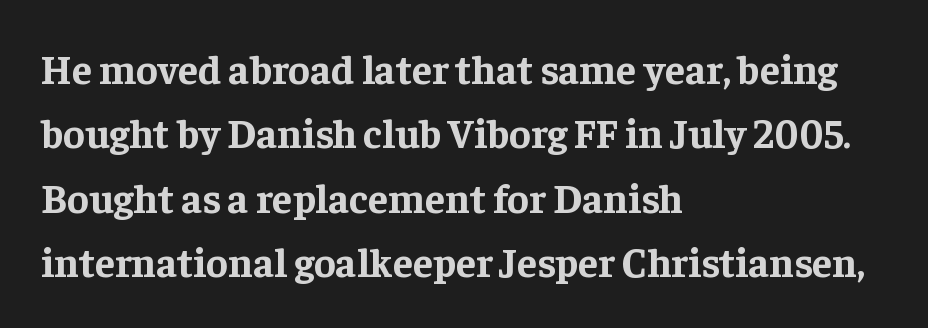
These lines keep a tight, regular rhythm from letter to letter. Decoration check: the copy has no underline. The face used here is proportionally spaced, like ordinary book or web type. Notice how thick the strokes are: this is what a full bold looks like. The lettering stays uniformly vertical, giving the passage a roman look.
